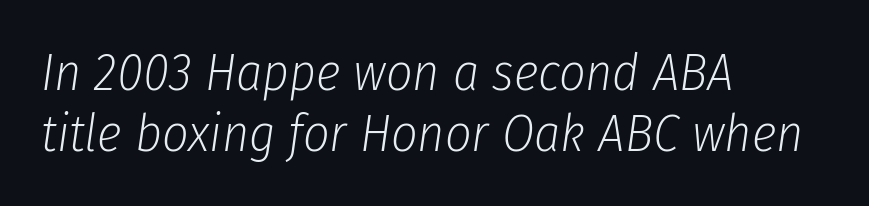
The image shows 52 px light, condensed type, italic (leaning right); set left-aligned, line spacing 1.17x, normal letter spacing, not underlined; low stroke contrast and a medium x-height.
